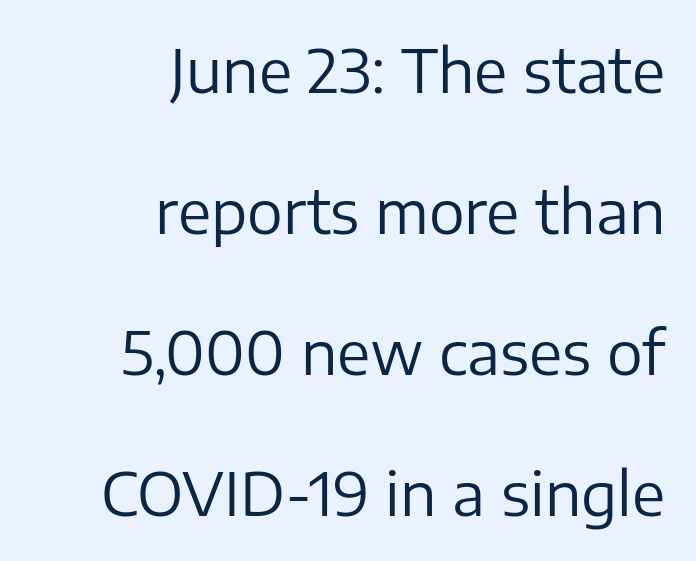
This rendering employs a face without finishing strokes, i.e., a sans-serif. Weight class: somewhere from thin through regular. The space between consecutive lines is lavish. Compared with a flush-left layout, this one pins lines to the opposite, right side. You could not count columns in this text — the font is proportionally spaced.
